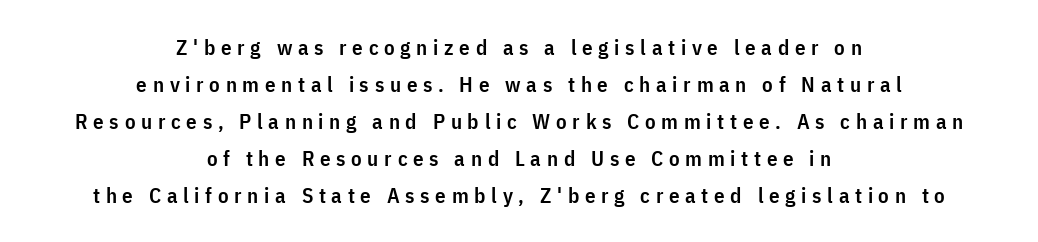
In CSS terms this would be text-align: center. Students, this is semibold: more ink than regular, less than bold. The horizontal fit of the characters is loose and conspicuously gappy. The font's upright variant was chosen for this text. Nobody drew a line under any word here.
